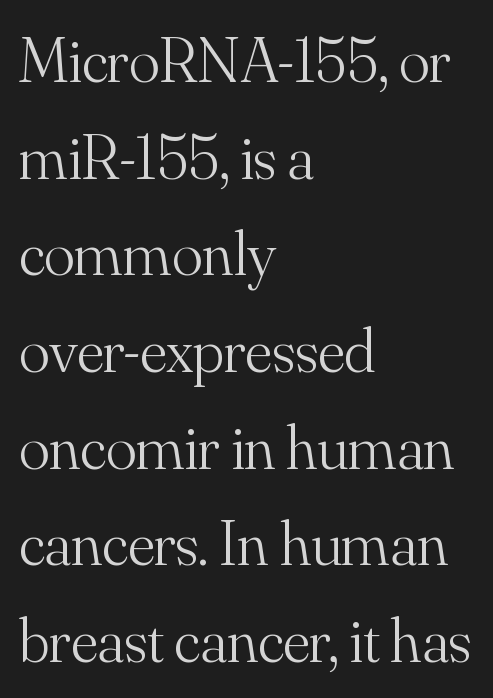
{"serif": "yes", "italic": "no", "bold": "no", "weight": "light", "width": "normal", "stroke_contrast": "medium", "x_height": "small", "monospaced": "no", "underline": "no", "align": "left", "line_spacing": "normal", "line_spacing_ratio": 1.51, "letter_spacing": "normal", "letter_spacing_em": 0.0, "glyph_px": 64}
